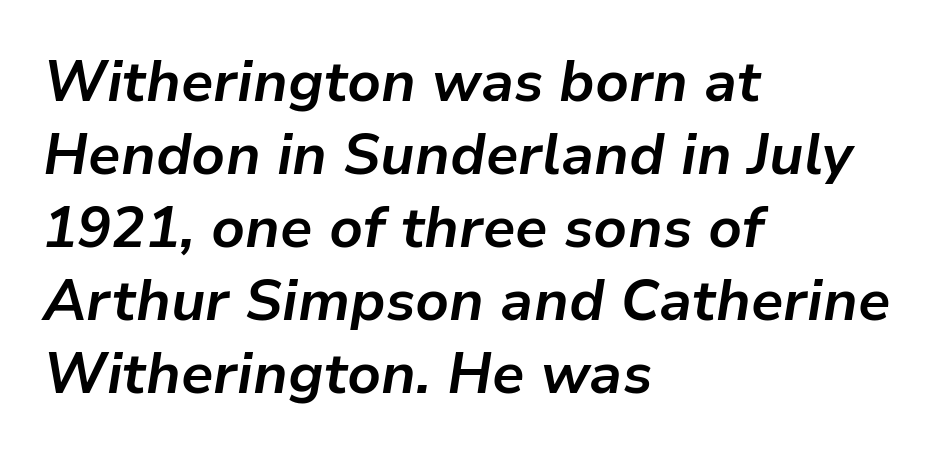
Q: Is the text bold? A: Yes.
Q: Is the text italic (slanted)? A: Yes, it leans right by about 9 degrees.
Q: Is the text underlined? A: No.
Q: How is the paragraph aligned? A: Left-aligned.
Q: Is the spacing between letters normal or unusually wide? A: Normal.
Q: Is the spacing between lines tight, normal or loose? A: Normal.
Q: Width (condensed, normal, or wide)? A: Normal.
Q: Stroke contrast? A: Low.
Q: x-height? A: Medium.
Q: Monospaced? A: No.
